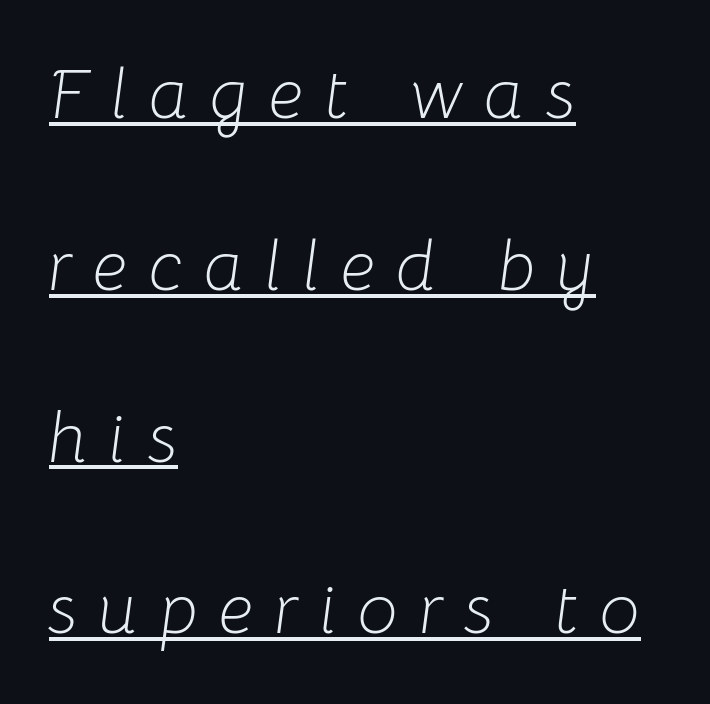
Slanted lettering throughout. The lines in this sample share a left origin and differ only in where they stop. The passage shown is typed in a proportional face where columns would drift. What stands out about the letter spacing? Its width — letters are far apart. Reading down the column, the eye jumps a long way to each next line. Summary of weight: not heavy and not bold.
